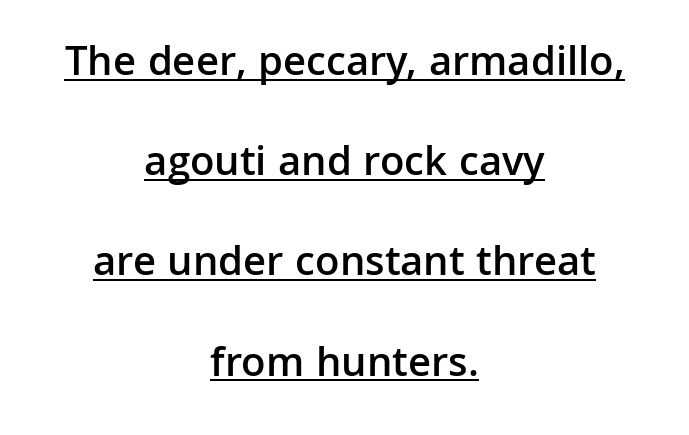
The image shows 43 px semibold sans-serif type, upright; set centered, loose line spacing (2.33x), normal letter spacing, underlined; low stroke contrast and a medium x-height.
